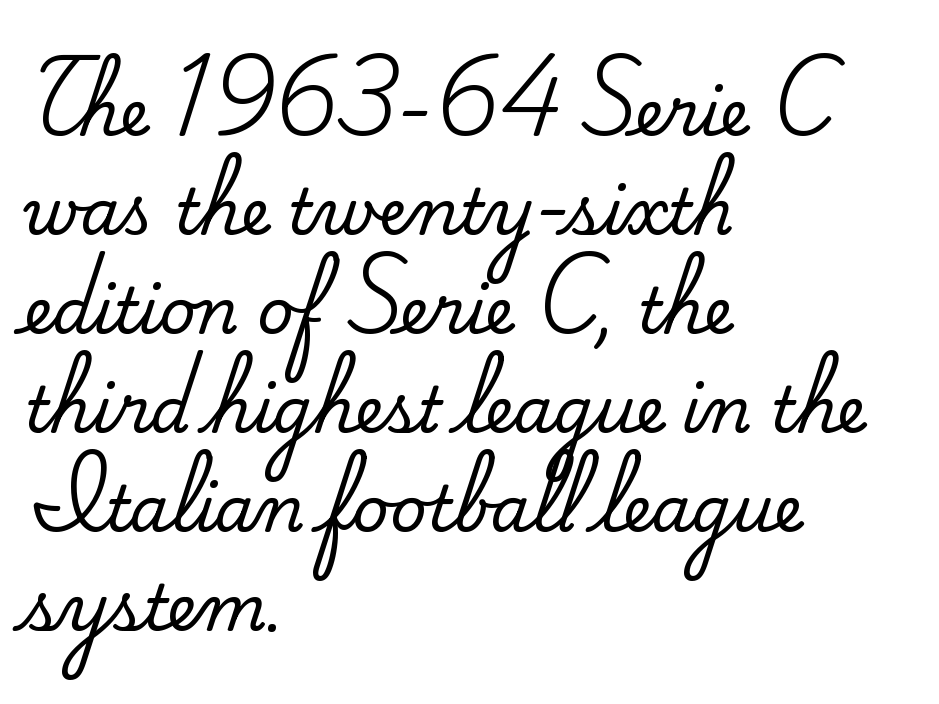
Serifs: yes, visible at the terminals of the letterforms. Left-aligned paragraph, ragged on the right. The designer left line spacing at the default.
